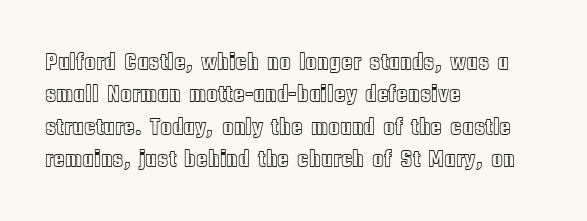
{"italic": "no", "underline": "no", "align": "left", "line_spacing": "normal", "line_spacing_ratio": 1.35, "letter_spacing": "normal", "letter_spacing_em": 0.0, "glyph_px": 24}
